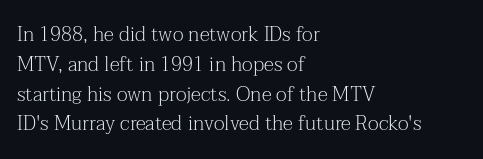
Q: Is the text bold? A: No.
Q: Is the text italic (slanted)? A: No, it is upright.
Q: Is the text underlined? A: No.
Q: How is the paragraph aligned? A: Left-aligned.
Q: Is the spacing between letters normal or unusually wide? A: Normal.
Q: Is the spacing between lines tight, normal or loose? A: Normal.
